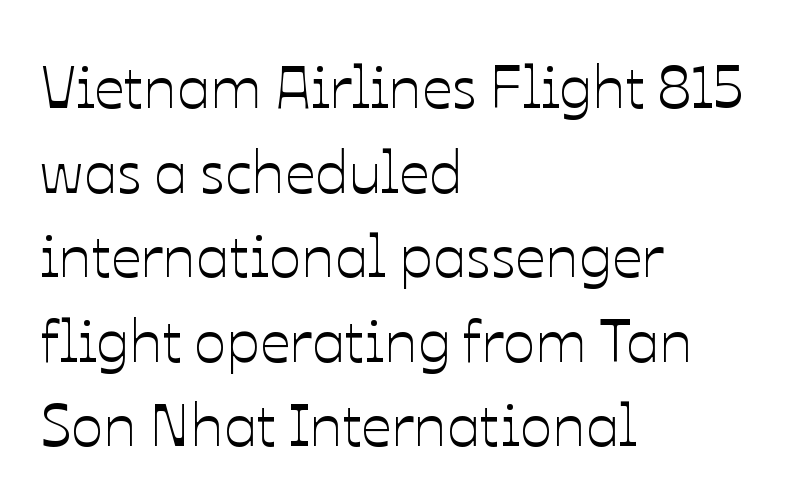
These lines stack with their left ends in a neat column. Clear beneath every line of the passage. Nope, not italic — everything's standing straight. The letters advance in unequal steps, a hallmark of proportional type.
